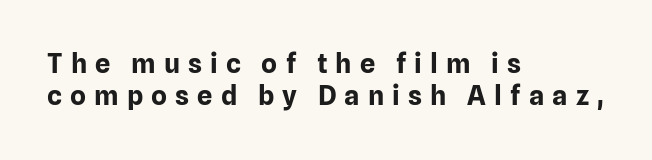
The image shows 27 px bold type, upright; set left-aligned, line spacing 1.2x, unusually wide letter spacing (+0.3 em), not underlined.
